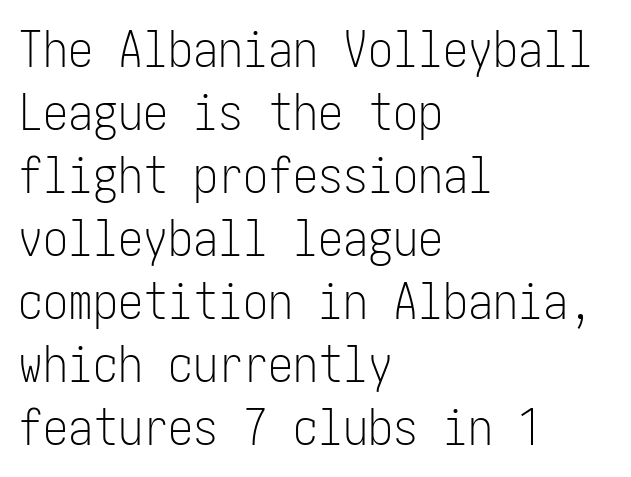
You could call the tracking neutral — neither tight nor loose. No extra ink here — the face is not bold. Examine the stroke ends and you'll find no serifs. If you drew a ruler down the left edge, every line would touch it. The space directly below the letters is spotless.
